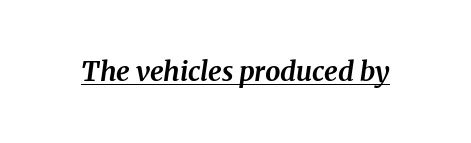
{"italic": "yes", "lean": "right", "slant_degrees": 8, "bold": "yes", "underline": "yes", "letter_spacing": "normal", "letter_spacing_em": 0.0, "glyph_px": 27}
